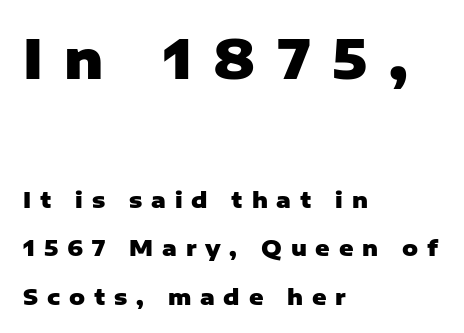
Casual observation: everything's shoved over to the left. A great deal of white space separates one row of letters from the next. Two sizes are in play, and the larger belongs to the first block. The rendering uses natural spacing where letterforms have individual widths.
